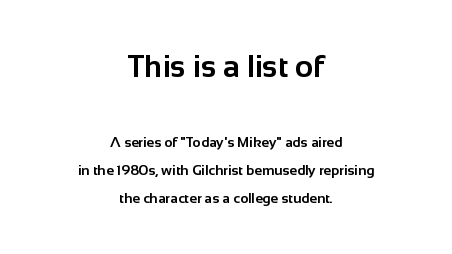
The image shows 31 px bold sans-serif type, upright; set centered, loose line spacing (1.98x), normal letter spacing, not underlined; the first (top) block is 2.21x larger; low stroke contrast and a medium x-height.
